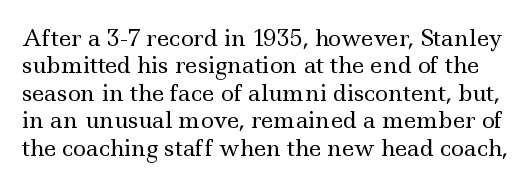
{"italic": "no", "bold": "no", "underline": "no", "line_spacing": "normal", "line_spacing_ratio": 1.25, "letter_spacing": "normal", "letter_spacing_em": 0.0, "glyph_px": 22}
